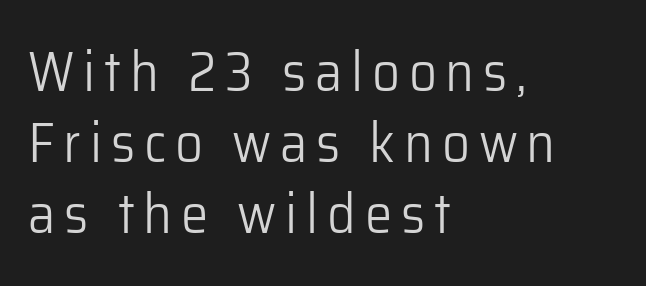
Spacing verdict: proportional, widths tailored to each character. Line spacing here is normal. Is the block centered? No — it sits flush against the left margin. The passage shown is typeset with a sans-serif family. The type sits square on the baseline with zero lean. No chunkiness to these letters — they're not bold.
